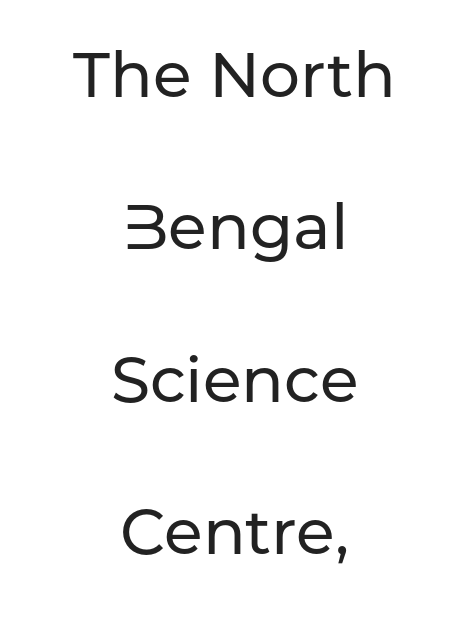
Q: Is the text italic (slanted)? A: No, it is upright.
Q: Is the typeface a serif or a sans-serif typeface? A: Sans-serif.
Q: Is the text underlined? A: No.
Q: How is the paragraph aligned? A: Centered.
Q: Is the spacing between letters normal or unusually wide? A: Normal.
Q: Is the spacing between lines tight, normal or loose? A: Loose.
Q: Width (condensed, normal, or wide)? A: Normal.
Q: Stroke contrast? A: Low.
Q: x-height? A: Medium.
Q: Monospaced? A: No.
